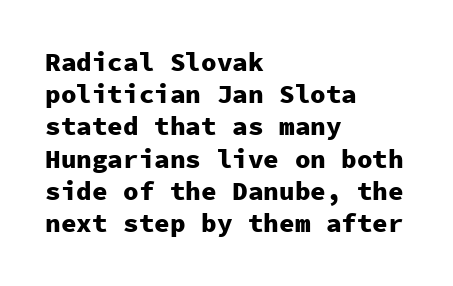
Q: Is the text bold? A: Yes.
Q: Is the text italic (slanted)? A: No, it is upright.
Q: Is the text underlined? A: No.
Q: How is the paragraph aligned? A: Left-aligned.
Q: Is the spacing between letters normal or unusually wide? A: Normal.
